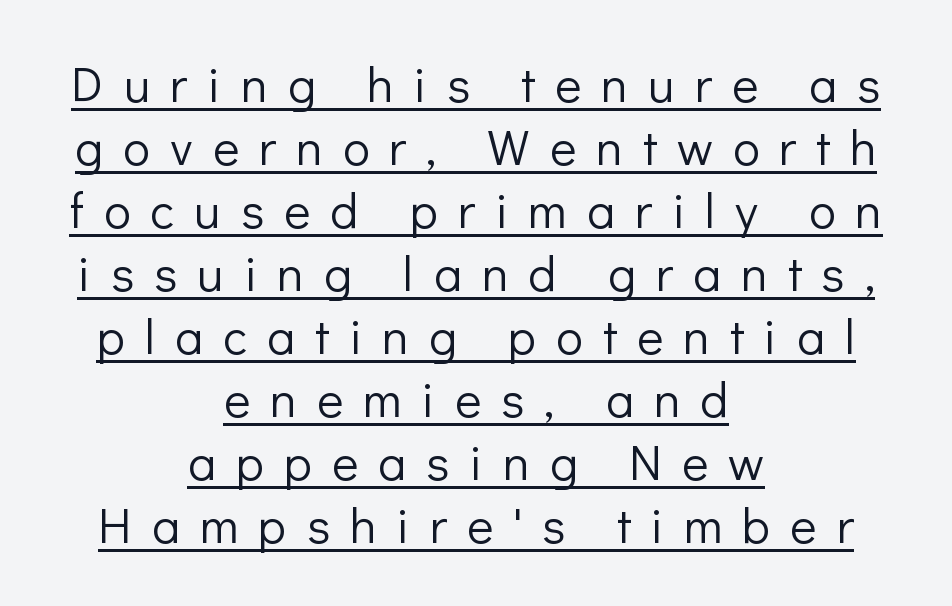
Heft: none added — not bold. Every word sits above its own underline. Is the block centered? Yes — each line is placed symmetrically about the middle. Does the type have serifs? No, each stem ends abruptly.
